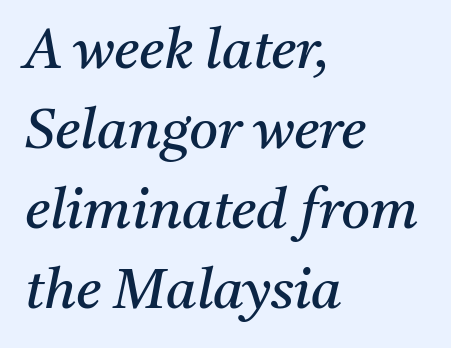
Q: Is the text bold? A: No.
Q: Is the text italic (slanted)? A: Yes, it leans right by about 11 degrees.
Q: Is the typeface a serif or a sans-serif typeface? A: Serif.
Q: Is the text underlined? A: No.
Q: How is the paragraph aligned? A: Left-aligned.
Q: Is the spacing between letters normal or unusually wide? A: Normal.
Q: Is the spacing between lines tight, normal or loose? A: Normal.
Q: Width (condensed, normal, or wide)? A: Normal.
Q: Stroke contrast? A: Medium.
Q: x-height? A: Medium.
Q: Monospaced? A: No.
